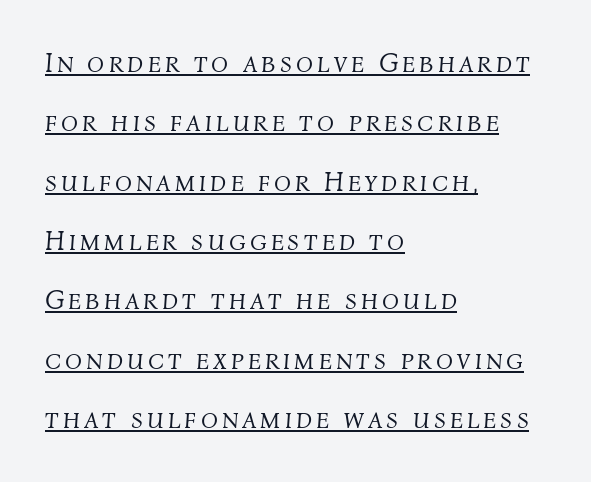
Every row of glyphs begins at an identical x-position on the left. No letter is thick-stroked: the sample isn't bold. The vertical gap from one line to the next is large. Every word sits above its own underline. Does the lettering tilt? It does — this is italic.
